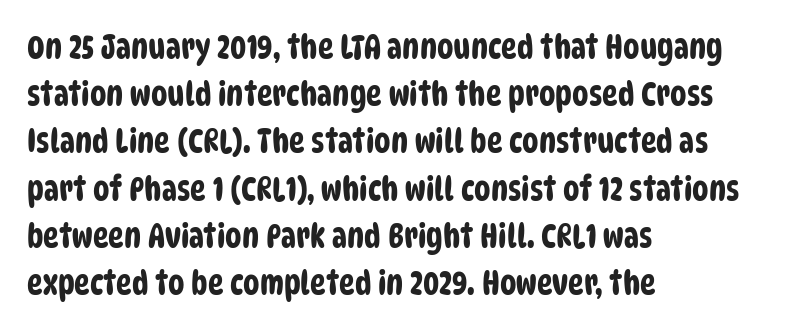
To sum up the face: it is a sans, with no serifs. Regarding leading, the lines here are spaced in the standard way. The paragraph has a hard left edge and a soft right edge. The rendering uses natural spacing where letterforms have individual widths. In terms of letterspacing, this is plain default setting. The passage shown is not underscored anywhere.
